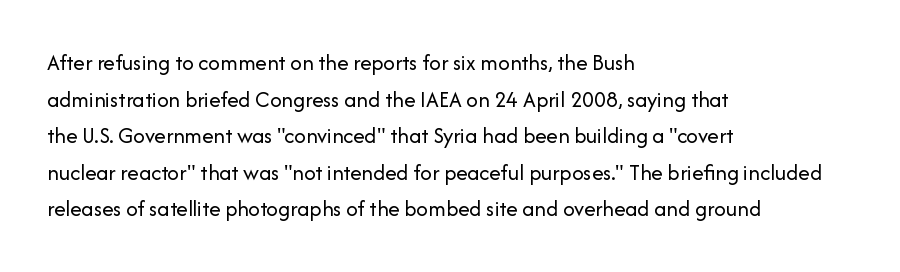
The image shows 23 px text type, upright; set left-aligned, normal line spacing (1.59x), normal letter spacing, not underlined.
